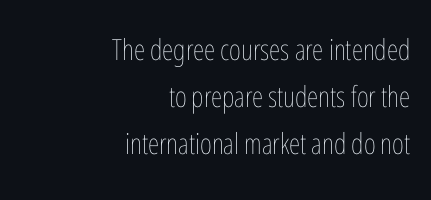
Q: Is the text bold? A: No.
Q: Is the text italic (slanted)? A: No, it is upright.
Q: Is the text underlined? A: No.
Q: How is the paragraph aligned? A: Right-aligned.
Q: Is the spacing between letters normal or unusually wide? A: Normal.
Q: Is the spacing between lines tight, normal or loose? A: Normal.
Q: Width (condensed, normal, or wide)? A: Condensed.
Q: Stroke contrast? A: Low.
Q: x-height? A: Medium.
Q: Monospaced? A: No.
